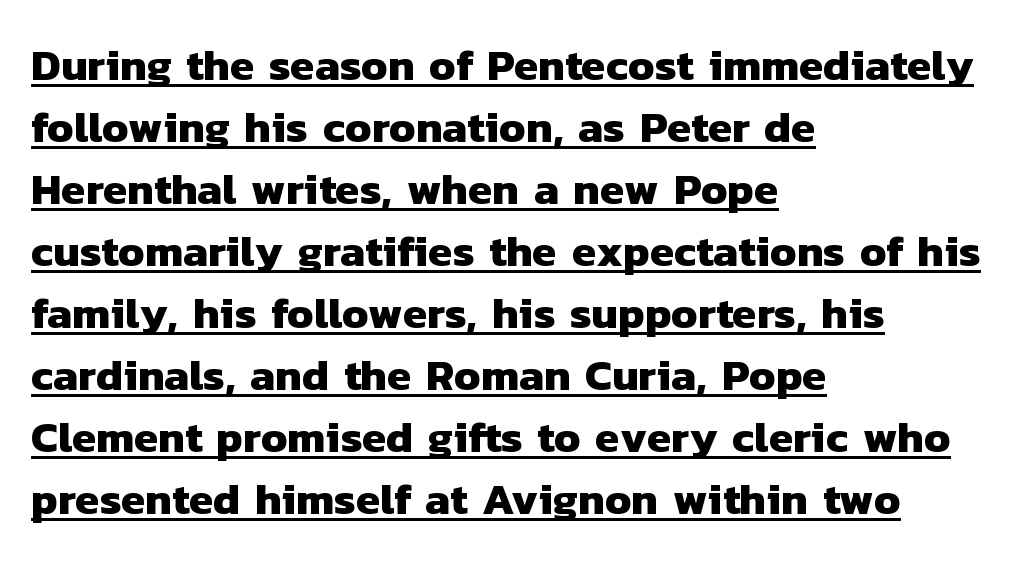
Q: Is the text bold? A: Yes.
Q: Is the typeface a serif or a sans-serif typeface? A: Sans-serif.
Q: Is the text underlined? A: Yes.
Q: How is the paragraph aligned? A: Left-aligned.
Q: Is the spacing between letters normal or unusually wide? A: Normal.
Q: Is the spacing between lines tight, normal or loose? A: Normal.
Q: Width (condensed, normal, or wide)? A: Normal.
Q: Stroke contrast? A: Low.
Q: x-height? A: Medium.
Q: Monospaced? A: No.
